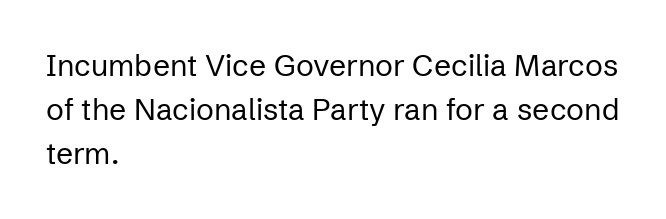
Q: Is the text bold? A: No.
Q: Is the text italic (slanted)? A: No, it is upright.
Q: Is the typeface a serif or a sans-serif typeface? A: Sans-serif.
Q: Is the text underlined? A: No.
Q: How is the paragraph aligned? A: Left-aligned.
Q: Is the spacing between letters normal or unusually wide? A: Normal.
Q: Is the spacing between lines tight, normal or loose? A: Normal.
Q: Width (condensed, normal, or wide)? A: Normal.
Q: Stroke contrast? A: Low.
Q: x-height? A: Medium.
Q: Monospaced? A: No.
